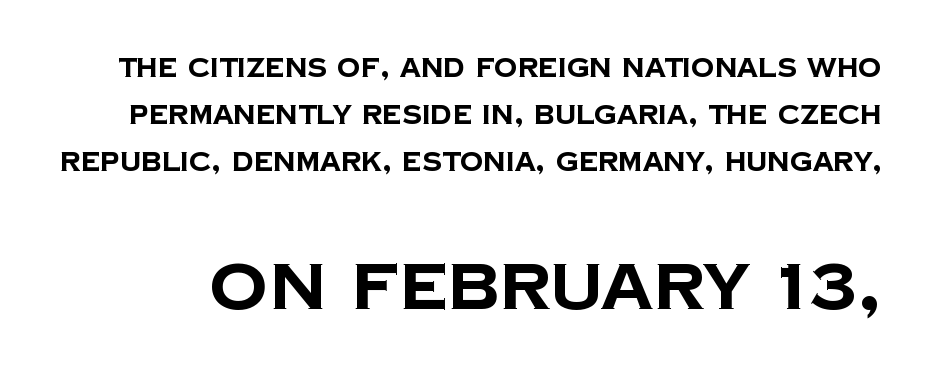
Q: Is the text bold? A: Yes.
Q: Is the typeface a serif or a sans-serif typeface? A: Sans-serif.
Q: Is the text underlined? A: No.
Q: Is the spacing between letters normal or unusually wide? A: Normal.
Q: Which block of text is set in a larger size, the first (top) or the second (bottom)? A: The second (bottom) one.
Q: Width (condensed, normal, or wide)? A: Normal.
Q: Stroke contrast? A: Low.
Q: x-height? A: Large.
Q: Monospaced? A: No.
